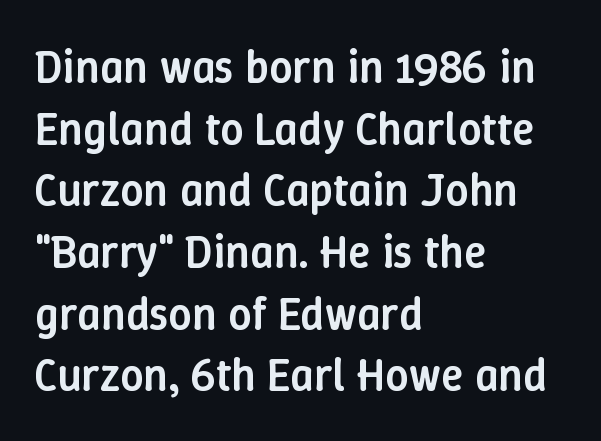
Line spacing here is normal. Notice how the stems are strictly vertical — no italics here. Layout note: lines flush left. Note the varied advance widths — an 'i' is clearly narrower than an 'm'.
